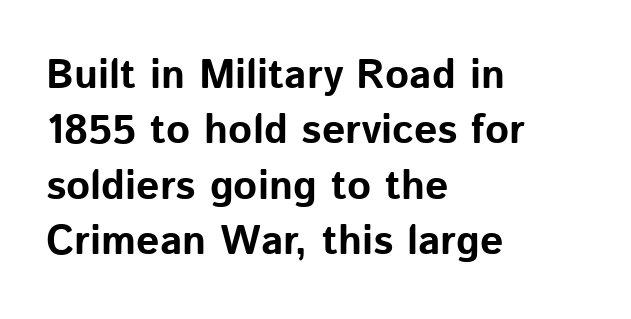
The image shows 41 px bold sans-serif type, upright; set left-aligned, normal line spacing (1.35x), normal letter spacing, not underlined; low stroke contrast and a medium x-height.
